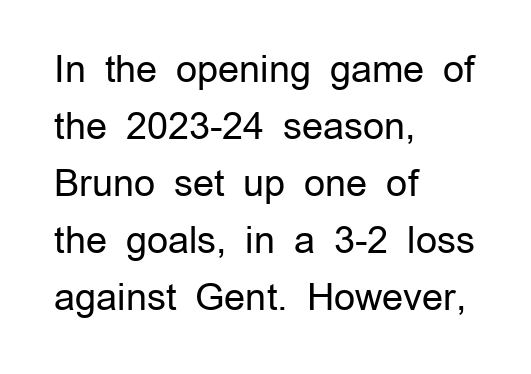
The image shows 37 px regular-weight sans-serif type, upright; set left-aligned, normal line spacing (1.54x), normal letter spacing, not underlined; low stroke contrast and a medium x-height.
